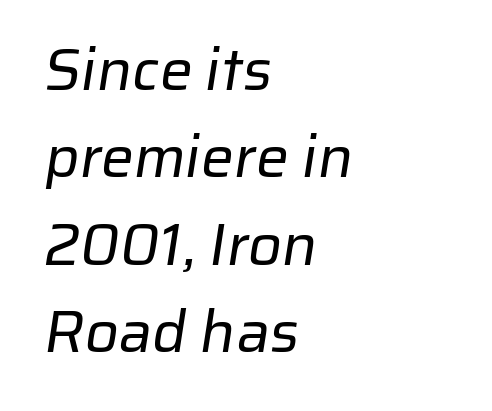
The image shows 59 px regular-weight sans-serif type; set left-aligned, normal line spacing (1.48x), normal letter spacing, not underlined; low stroke contrast and a medium x-height.
